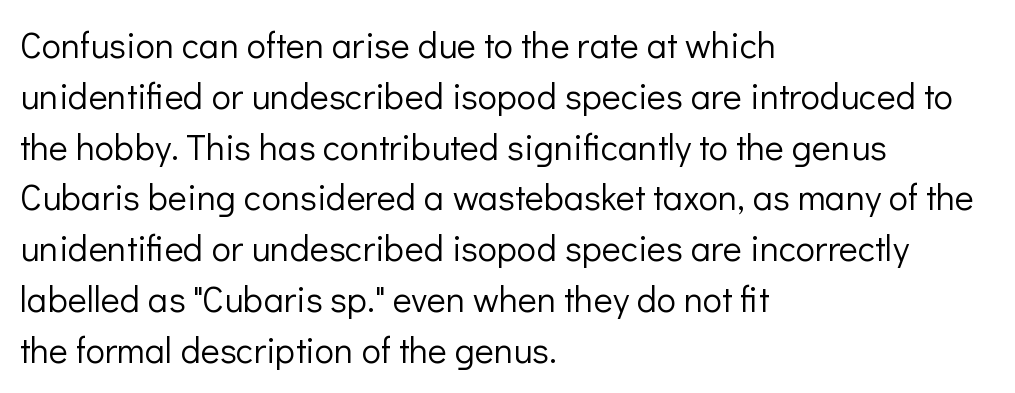
Descenders hang freely into open space. Horizontal alignment here is leftward, the default for most running prose. Ink coverage per letter is moderate at most. The letters stand upright; this is a roman face. Is there much room between lines? A standard amount, neither cramped nor airy. Characters follow at the spacing the type designer built in.
